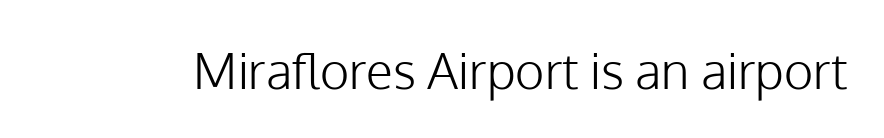
The image shows 50 px light sans-serif type, upright; set normal letter spacing, not underlined; low stroke contrast and a medium x-height.
